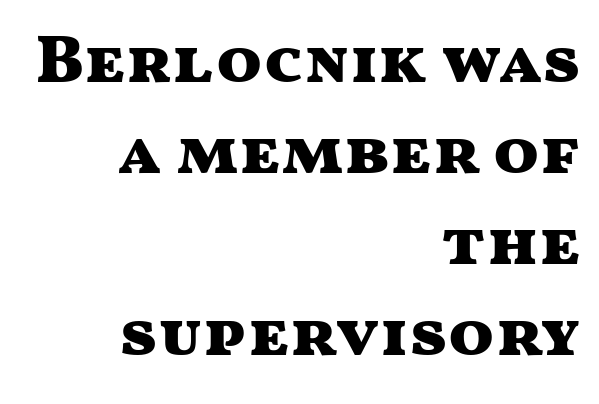
Students, observe: this is what conventionally led text looks like. The face used here has the dense, thick strokes of a bold. Typeset ragged left — the right edge is the straight one. Tracking here is standard; glyphs follow each other at the usual distance.
